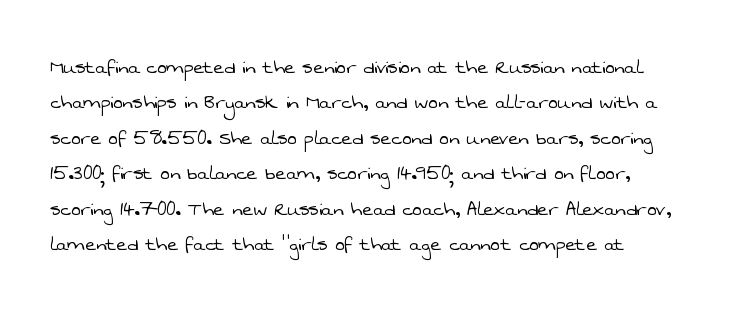
The letters look calm and open, with moderate or lighter stems. A typesetter would call this zero additional tracking. Quick note: underline off. Whoever set this chose a conventional vertical rhythm.
